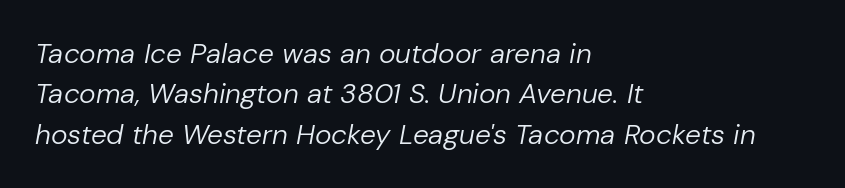
This sample uses an oblique cut, with every glyph tilted off the vertical. Letter spacing: default. Rows of type keep a routine distance in the vertical direction. You could not count columns in this text — the font is proportionally spaced. Any mark beneath the type? The region is blank. The font is comparable to plain body text, perhaps lighter.
